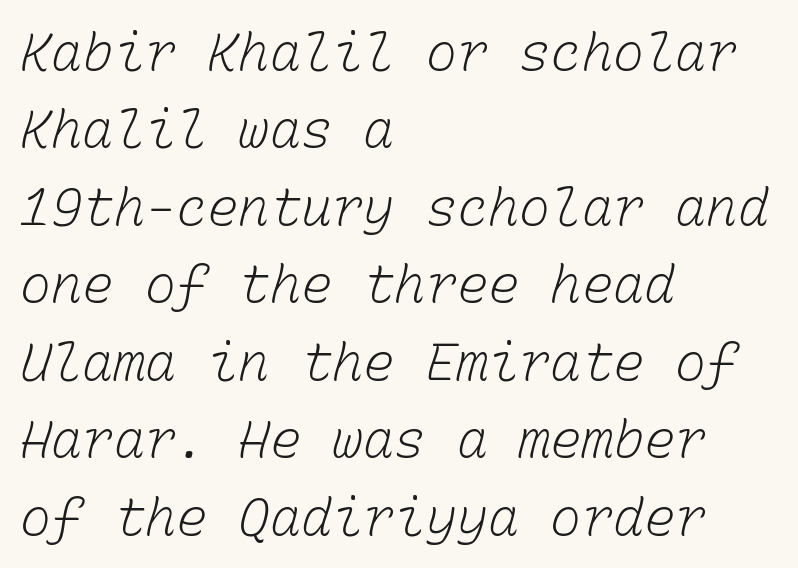
The image shows 52 px light type, monospaced; set left-aligned, normal line spacing (1.49x), normal letter spacing, not underlined; low stroke contrast and a medium x-height.
